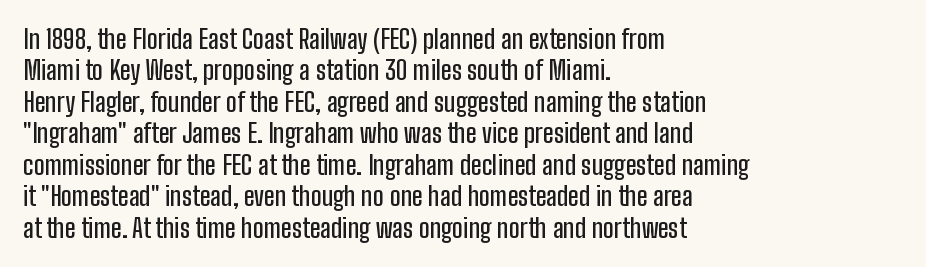
Tracking value appears to be zero — textbook default spacing. Rendered with straight, roman letterforms. Short and long lines alike share a common starting point at left. A bare baseline throughout the passage.
